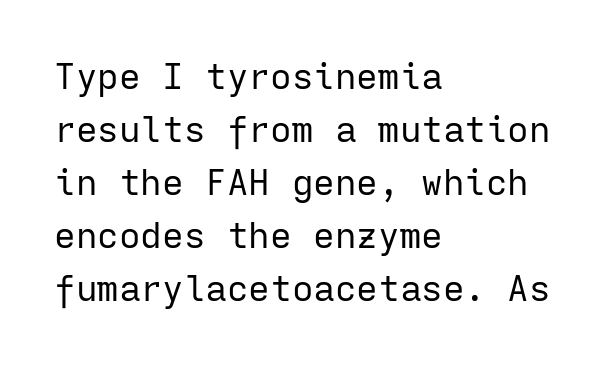
Q: Is the text bold? A: No.
Q: Is the text italic (slanted)? A: No, it is upright.
Q: Is the typeface a serif or a sans-serif typeface? A: Sans-serif.
Q: Is the text underlined? A: No.
Q: How is the paragraph aligned? A: Left-aligned.
Q: Is the spacing between letters normal or unusually wide? A: Normal.
Q: Is the spacing between lines tight, normal or loose? A: Normal.
Q: Width (condensed, normal, or wide)? A: Normal.
Q: Stroke contrast? A: Low.
Q: x-height? A: Medium.
Q: Monospaced? A: Yes.
